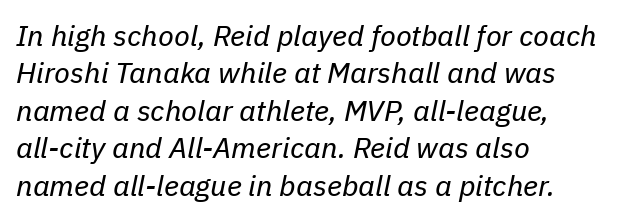
{"italic": "yes", "lean": "right", "slant_degrees": 11, "bold": "no", "weight": "regular", "width": "normal", "stroke_contrast": "low", "x_height": "medium", "monospaced": "no", "underline": "no", "align": "left", "line_spacing": "normal", "line_spacing_ratio": 1.29, "letter_spacing": "normal", "letter_spacing_em": 0.0, "glyph_px": 29}
